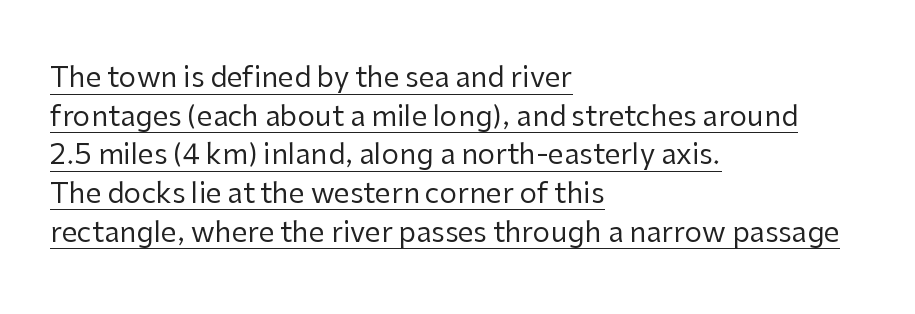
The sample's only ornament is a line tracing under the words. To sum up the face: it is a sans, with no serifs. Spacing verdict: proportional, widths tailored to each character. If you drew a ruler down the left edge, every line would touch it.
